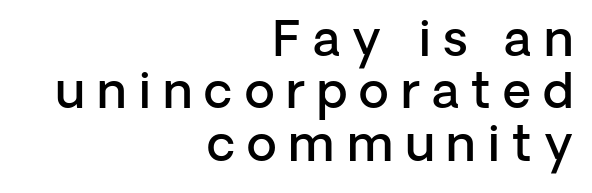
How would I describe the line gaps? Narrow and economical. Right-aligned paragraph, ragged on the left. This rendering features lettering with no underline. The font is running at a semibold setting, under full bold. You could not count columns in this text — the font is proportionally spaced. A typesetter would call this heavily tracked-out type.
